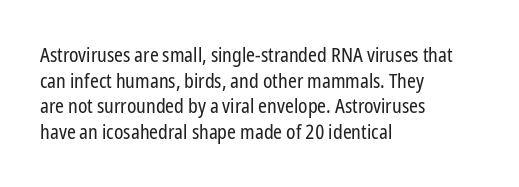
Q: Is the text bold? A: No.
Q: Is the text italic (slanted)? A: No, it is upright.
Q: Is the text underlined? A: No.
Q: How is the paragraph aligned? A: Left-aligned.
Q: Is the spacing between letters normal or unusually wide? A: Normal.
Q: Is the spacing between lines tight, normal or loose? A: Normal.
